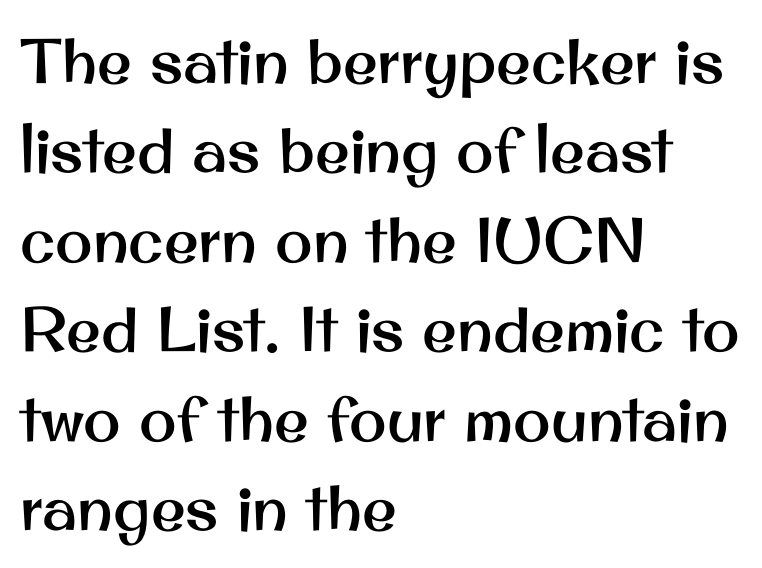
The image shows 63 px sans-serif type, upright; set left-aligned, normal line spacing (1.42x), normal letter spacing, not underlined; medium stroke contrast and a small x-height.
